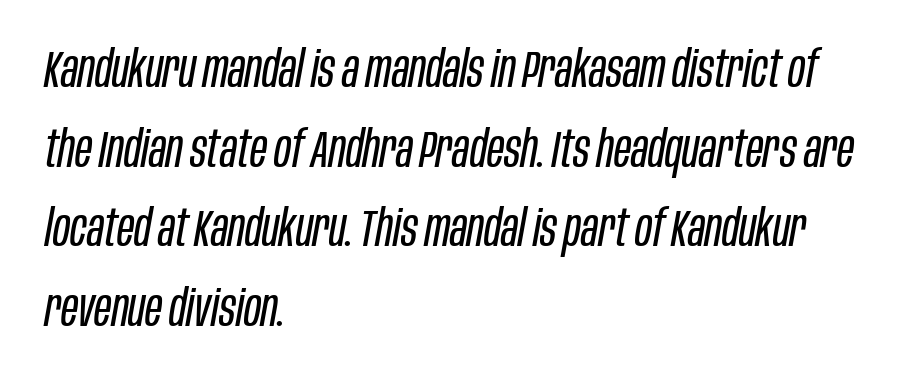
{"italic": "yes", "lean": "right", "slant_degrees": 10, "bold": "no", "weight": "regular", "width": "condensed", "stroke_contrast": "low", "x_height": "large", "monospaced": "no", "underline": "no", "align": "left", "line_spacing": "normal", "line_spacing_ratio": 1.53, "letter_spacing": "normal", "letter_spacing_em": 0.0, "glyph_px": 52}
